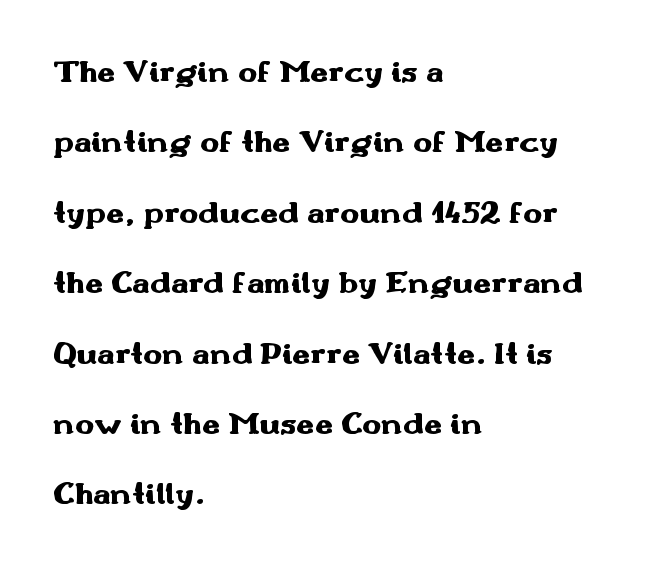
{"serif": "no", "italic": "no", "bold": "yes", "weight": "heavy", "width": "wide", "stroke_contrast": "medium", "x_height": "small", "monospaced": "no", "underline": "no", "align": "left", "line_spacing": "loose", "line_spacing_ratio": 2.2, "letter_spacing": "normal", "letter_spacing_em": 0.0, "glyph_px": 32}
